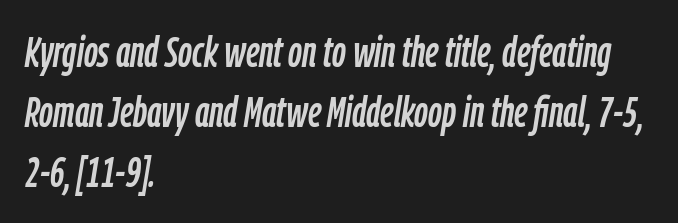
Q: Is the text italic (slanted)? A: Yes, it leans right by about 9 degrees.
Q: Is the text underlined? A: No.
Q: How is the paragraph aligned? A: Left-aligned.
Q: Is the spacing between letters normal or unusually wide? A: Normal.
Q: Is the spacing between lines tight, normal or loose? A: Normal.
Q: Width (condensed, normal, or wide)? A: Condensed.
Q: Stroke contrast? A: Low.
Q: x-height? A: Medium.
Q: Monospaced? A: No.
